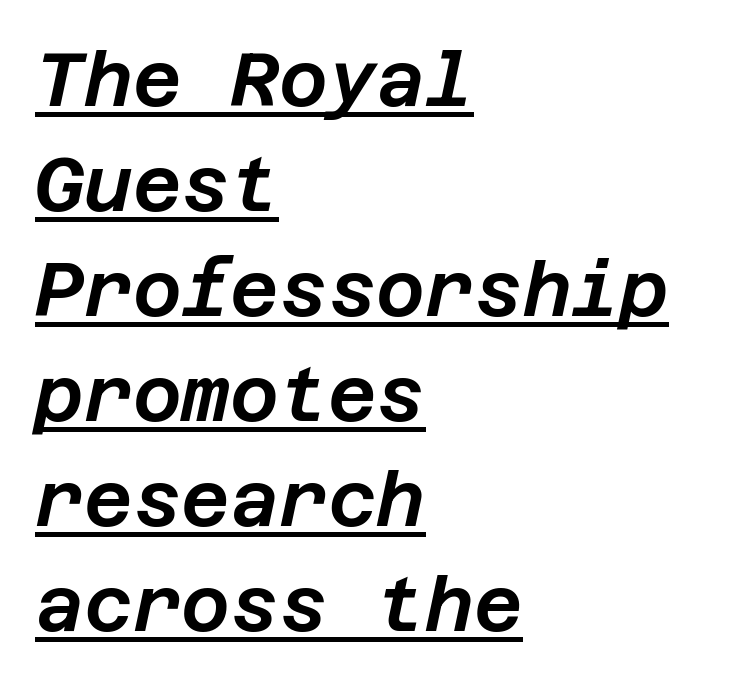
Q: Is the text italic (slanted)? A: Yes, it leans right by about 12 degrees.
Q: Is the text underlined? A: Yes.
Q: How is the paragraph aligned? A: Left-aligned.
Q: Is the spacing between letters normal or unusually wide? A: Normal.
Q: Is the spacing between lines tight, normal or loose? A: Normal.
Q: Width (condensed, normal, or wide)? A: Normal.
Q: Stroke contrast? A: Low.
Q: x-height? A: Large.
